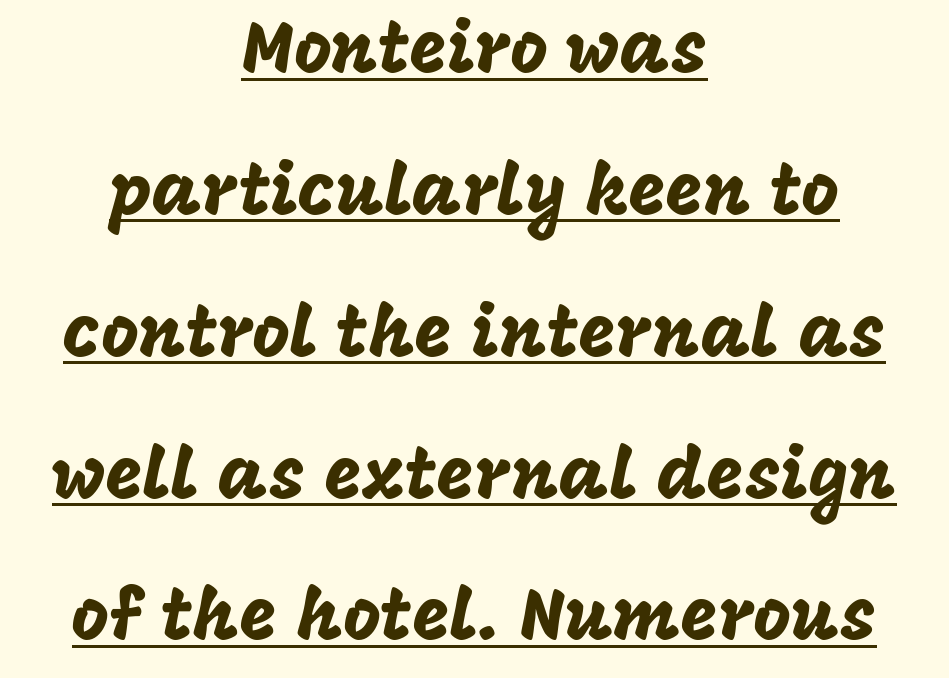
{"serif": "no", "width": "normal", "stroke_contrast": "low", "x_height": "large", "monospaced": "no", "underline": "yes", "align": "center", "line_spacing": "loose", "line_spacing_ratio": 1.97, "letter_spacing": "normal", "letter_spacing_em": 0.0, "glyph_px": 72}
